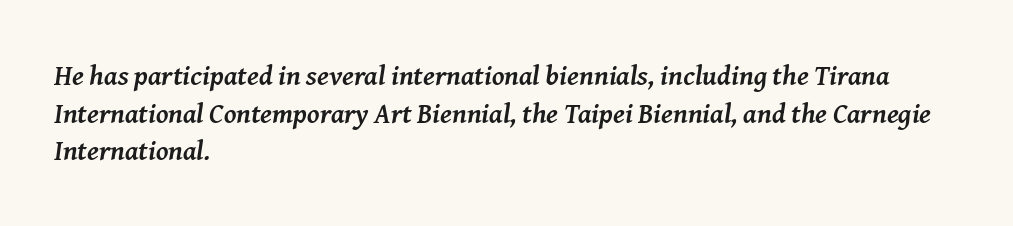
The image shows 28 px semibold serif type, italic (leaning right); set left-aligned, normal line spacing (1.34x), normal letter spacing, not underlined; medium stroke contrast and a medium x-height.
